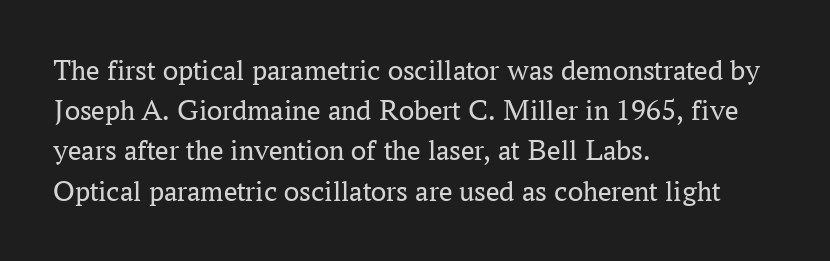
{"serif": "yes", "italic": "no", "bold": "no", "weight": "regular", "width": "normal", "stroke_contrast": "medium", "x_height": "medium", "monospaced": "no", "underline": "no", "align": "left", "line_spacing": "normal", "line_spacing_ratio": 1.34, "letter_spacing": "normal", "letter_spacing_em": 0.0, "glyph_px": 30}
